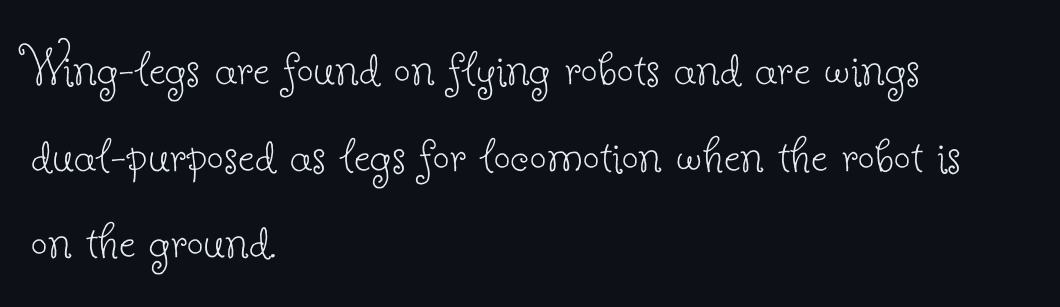
The image shows 59 px thin serif type, upright; set left-aligned, normal line spacing (1.47x), normal letter spacing, not underlined; low stroke contrast and a small x-height.
